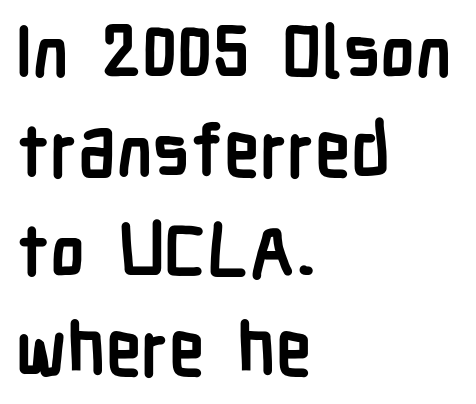
Q: Is the text bold? A: Yes.
Q: Is the text italic (slanted)? A: No, it is upright.
Q: Is the typeface a serif or a sans-serif typeface? A: Sans-serif.
Q: Is the text underlined? A: No.
Q: How is the paragraph aligned? A: Left-aligned.
Q: Is the spacing between letters normal or unusually wide? A: Normal.
Q: Is the spacing between lines tight, normal or loose? A: Normal.
Q: Width (condensed, normal, or wide)? A: Condensed.
Q: Stroke contrast? A: Low.
Q: x-height? A: Medium.
Q: Monospaced? A: No.
